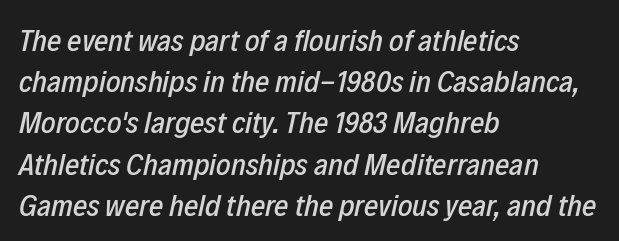
Q: Is the text italic (slanted)? A: Yes, it leans right by about 12 degrees.
Q: Is the text underlined? A: No.
Q: How is the paragraph aligned? A: Left-aligned.
Q: Is the spacing between letters normal or unusually wide? A: Normal.
Q: Is the spacing between lines tight, normal or loose? A: Normal.
Q: Width (condensed, normal, or wide)? A: Condensed.
Q: Stroke contrast? A: Low.
Q: x-height? A: Medium.
Q: Monospaced? A: No.
